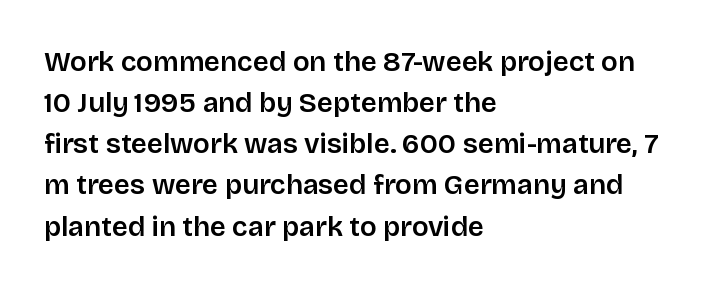
Q: Is the text bold? A: Semi-bold.
Q: Is the text italic (slanted)? A: No, it is upright.
Q: Is the typeface a serif or a sans-serif typeface? A: Sans-serif.
Q: Is the text underlined? A: No.
Q: How is the paragraph aligned? A: Left-aligned.
Q: Is the spacing between letters normal or unusually wide? A: Normal.
Q: Is the spacing between lines tight, normal or loose? A: Normal.
Q: Width (condensed, normal, or wide)? A: Normal.
Q: Stroke contrast? A: Low.
Q: x-height? A: Large.
Q: Monospaced? A: No.
